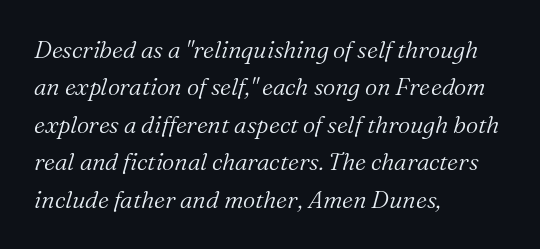
Q: Is the text bold? A: No.
Q: Is the text italic (slanted)? A: Yes, it leans right by about 16 degrees.
Q: Is the text underlined? A: No.
Q: How is the paragraph aligned? A: Left-aligned.
Q: Is the spacing between letters normal or unusually wide? A: Normal.
Q: Is the spacing between lines tight, normal or loose? A: Normal.
